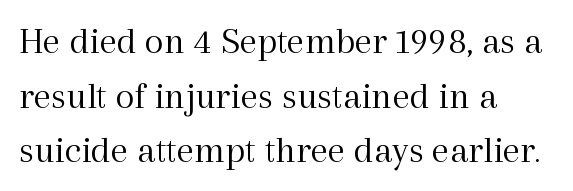
Q: Is the text bold? A: No.
Q: Is the text italic (slanted)? A: No, it is upright.
Q: Is the typeface a serif or a sans-serif typeface? A: Serif.
Q: Is the text underlined? A: No.
Q: How is the paragraph aligned? A: Left-aligned.
Q: Is the spacing between letters normal or unusually wide? A: Normal.
Q: Is the spacing between lines tight, normal or loose? A: Normal.
Q: Width (condensed, normal, or wide)? A: Normal.
Q: x-height? A: Medium.
Q: Monospaced? A: No.
